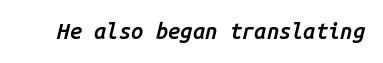
The image shows 22 px text type, italic (leaning right); set normal letter spacing, not underlined.
